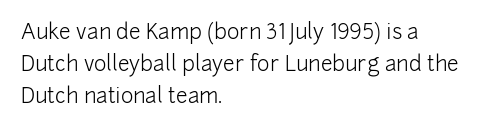
{"italic": "no", "bold": "no", "underline": "no", "align": "left", "line_spacing": "normal", "line_spacing_ratio": 1.53, "letter_spacing": "normal", "letter_spacing_em": 0.0, "glyph_px": 21}
